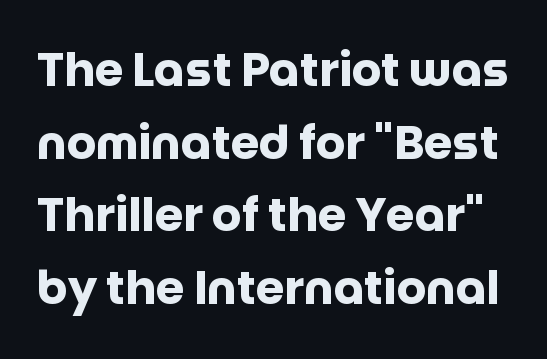
{"serif": "no", "italic": "no", "bold": "yes", "weight": "heavy", "width": "normal", "stroke_contrast": "low", "x_height": "large", "monospaced": "no", "underline": "no", "line_spacing": "normal", "line_spacing_ratio": 1.58, "letter_spacing": "normal", "letter_spacing_em": 0.0, "glyph_px": 46}
